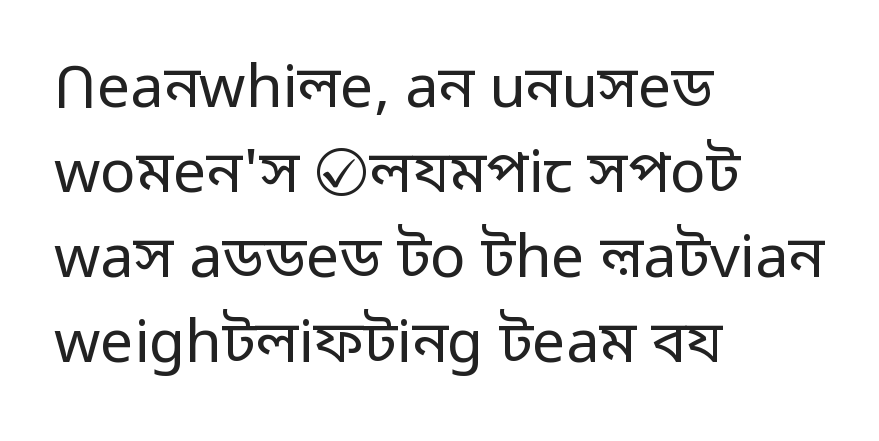
The image shows 59 px regular-weight sans-serif type, upright; set left-aligned, normal line spacing (1.44x), normal letter spacing, not underlined; low stroke contrast and a medium x-height.
